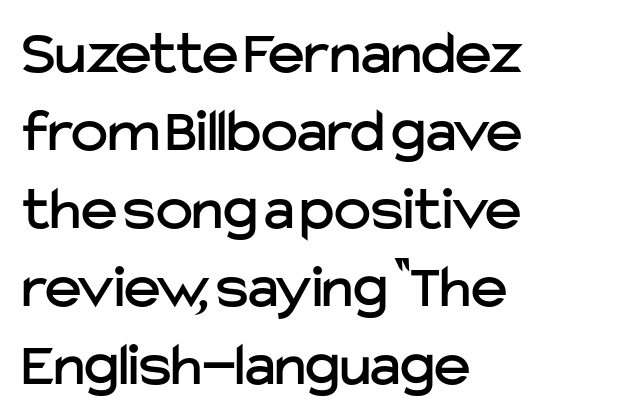
The image shows 62 px sans-serif type, upright; set left-aligned, normal line spacing (1.26x), normal letter spacing, not underlined; low stroke contrast and a medium x-height.
